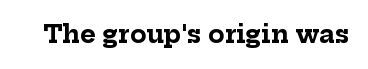
What stands out about the letter spacing? Nothing — it is the standard amount. Upright lettering throughout. Bold? Absolutely — the strokes are thick and heavy. The glyphs are unaccompanied by any horizontal stroke below them.
